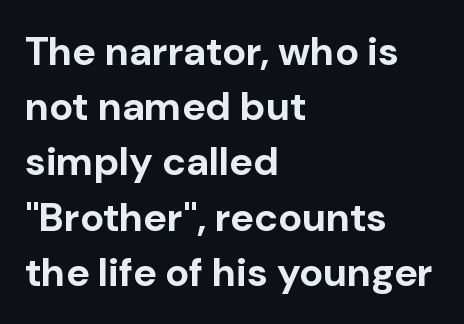
Q: Is the text bold? A: Yes.
Q: Is the text italic (slanted)? A: No, it is upright.
Q: Is the typeface a serif or a sans-serif typeface? A: Sans-serif.
Q: Is the text underlined? A: No.
Q: How is the paragraph aligned? A: Left-aligned.
Q: Is the spacing between letters normal or unusually wide? A: Normal.
Q: Is the spacing between lines tight, normal or loose? A: Normal.
Q: Width (condensed, normal, or wide)? A: Normal.
Q: Stroke contrast? A: Low.
Q: x-height? A: Medium.
Q: Monospaced? A: No.
